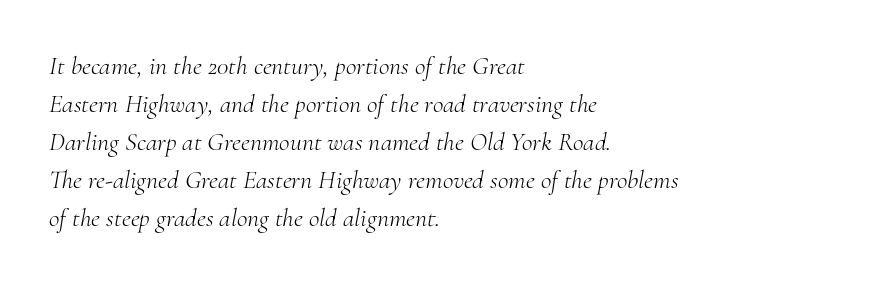
Q: Is the text bold? A: No.
Q: Is the text italic (slanted)? A: Yes, it leans right by about 10 degrees.
Q: Is the text underlined? A: No.
Q: How is the paragraph aligned? A: Left-aligned.
Q: Is the spacing between letters normal or unusually wide? A: Normal.
Q: Is the spacing between lines tight, normal or loose? A: Normal.
